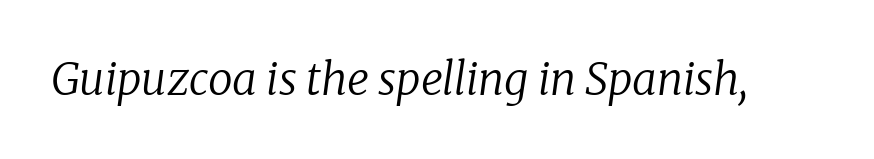
The image shows 44 px regular-weight serif type, italic (leaning right); set normal letter spacing, not underlined; low stroke contrast and a medium x-height.
